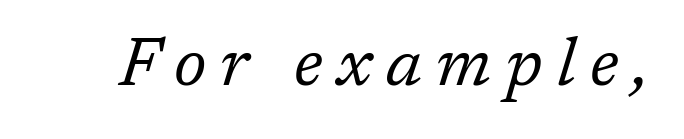
{"serif": "yes", "italic": "yes", "lean": "right", "slant_degrees": 17, "bold": "no", "weight": "regular", "width": "normal", "stroke_contrast": "low", "x_height": "medium", "monospaced": "no", "underline": "no", "letter_spacing": "wide", "letter_spacing_em": 0.21, "glyph_px": 68}
